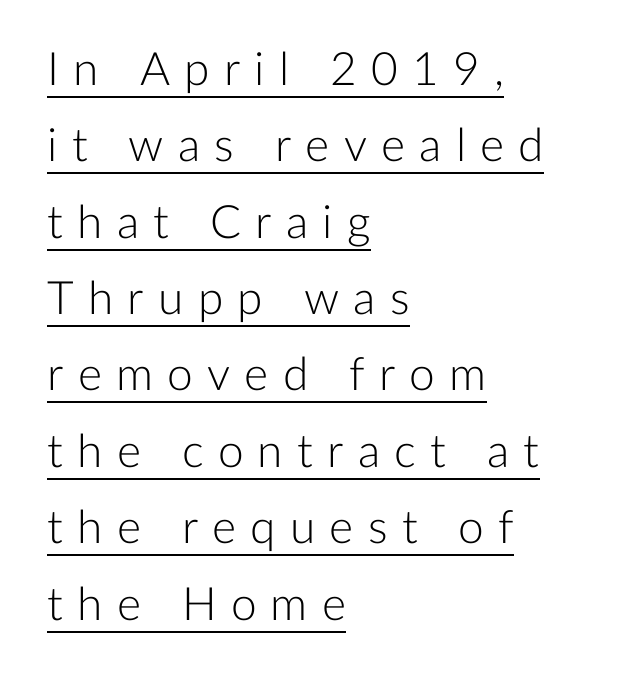
Q: Is the text bold? A: No.
Q: Is the text italic (slanted)? A: No, it is upright.
Q: Is the typeface a serif or a sans-serif typeface? A: Sans-serif.
Q: Is the text underlined? A: Yes.
Q: How is the paragraph aligned? A: Left-aligned.
Q: Is the spacing between letters normal or unusually wide? A: Unusually wide.
Q: Is the spacing between lines tight, normal or loose? A: Normal.
Q: Width (condensed, normal, or wide)? A: Normal.
Q: Stroke contrast? A: Low.
Q: x-height? A: Medium.
Q: Monospaced? A: No.
